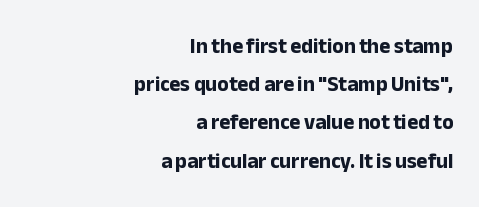
Q: Is the text bold? A: Yes.
Q: Is the text italic (slanted)? A: No, it is upright.
Q: Is the text underlined? A: No.
Q: How is the paragraph aligned? A: Right-aligned.
Q: Is the spacing between letters normal or unusually wide? A: Normal.
